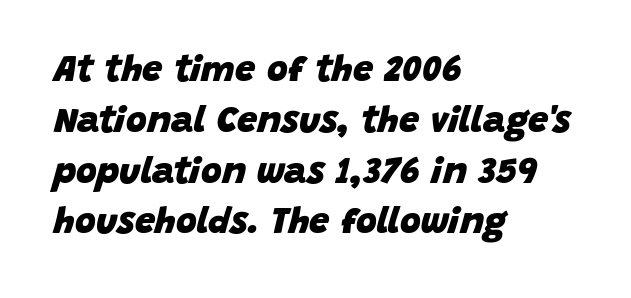
{"italic": "yes", "lean": "right", "slant_degrees": 15, "bold": "yes", "weight": "heavy", "width": "normal", "stroke_contrast": "low", "x_height": "large", "monospaced": "no", "underline": "no", "align": "left", "line_spacing": "normal", "line_spacing_ratio": 1.41, "letter_spacing": "normal", "letter_spacing_em": 0.0, "glyph_px": 36}
